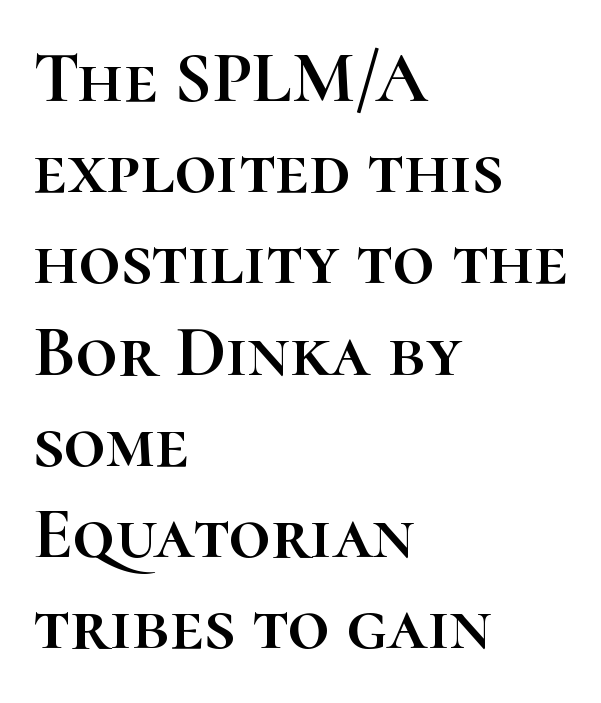
Q: Is the text italic (slanted)? A: No, it is upright.
Q: Is the text underlined? A: No.
Q: How is the paragraph aligned? A: Left-aligned.
Q: Is the spacing between letters normal or unusually wide? A: Normal.
Q: Is the spacing between lines tight, normal or loose? A: Normal.
Q: Width (condensed, normal, or wide)? A: Normal.
Q: Stroke contrast? A: High.
Q: x-height? A: Medium.
Q: Monospaced? A: No.
